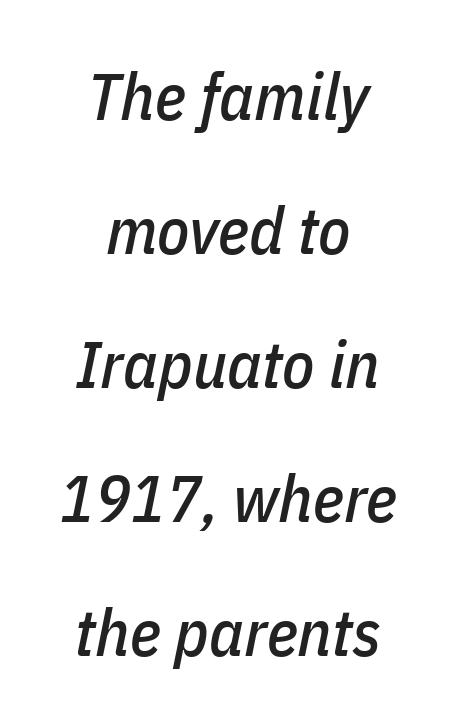
{"italic": "yes", "lean": "right", "slant_degrees": 11, "width": "condensed", "stroke_contrast": "low", "x_height": "medium", "monospaced": "no", "underline": "no", "align": "center", "line_spacing": "loose", "line_spacing_ratio": 2.03, "letter_spacing": "normal", "letter_spacing_em": 0.0, "glyph_px": 66}
